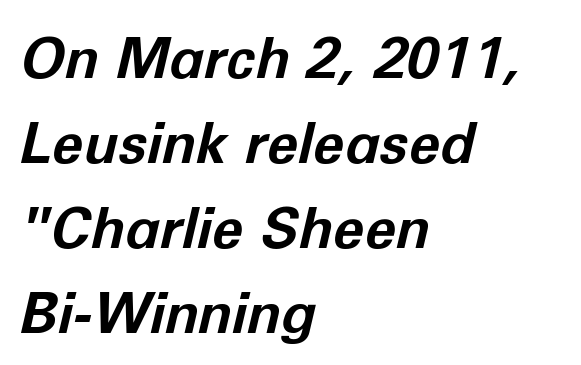
{"italic": "yes", "lean": "right", "slant_degrees": 12, "bold": "yes", "weight": "bold", "width": "normal", "stroke_contrast": "low", "x_height": "medium", "monospaced": "no", "underline": "no", "align": "left", "line_spacing": "normal", "line_spacing_ratio": 1.49, "letter_spacing": "normal", "letter_spacing_em": 0.0, "glyph_px": 57}
